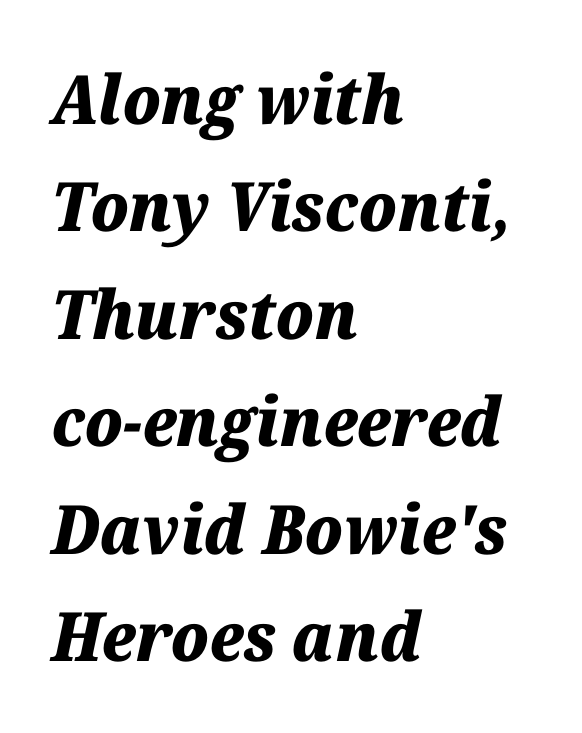
Q: Is the text bold? A: Yes.
Q: Is the text italic (slanted)? A: Yes, it leans right by about 12 degrees.
Q: Is the text underlined? A: No.
Q: How is the paragraph aligned? A: Left-aligned.
Q: Is the spacing between letters normal or unusually wide? A: Normal.
Q: Is the spacing between lines tight, normal or loose? A: Normal.
Q: Width (condensed, normal, or wide)? A: Normal.
Q: Stroke contrast? A: Medium.
Q: x-height? A: Medium.
Q: Monospaced? A: No.
